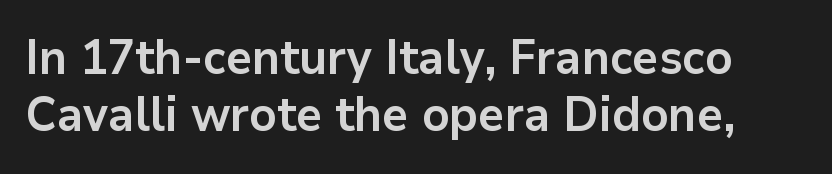
The image shows 48 px bold sans-serif type, upright; set line spacing 1.19x, normal letter spacing, not underlined; low stroke contrast and a medium x-height.
